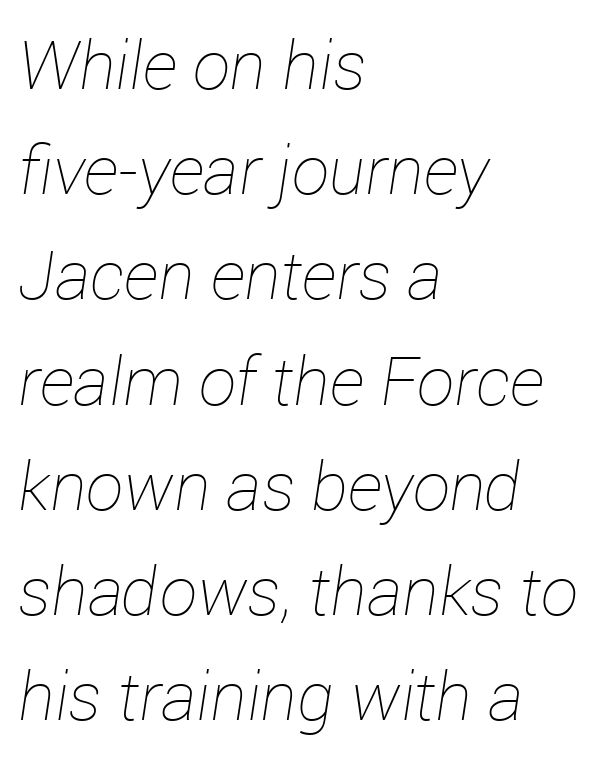
Italic? Definitely — the glyphs are oblique. Evenly set lines give the paragraph a standard silhouette. No heavy texture on the line: the type isn't bold. Is this a fixed-width face? No — the glyphs have proportional, varying widths.
